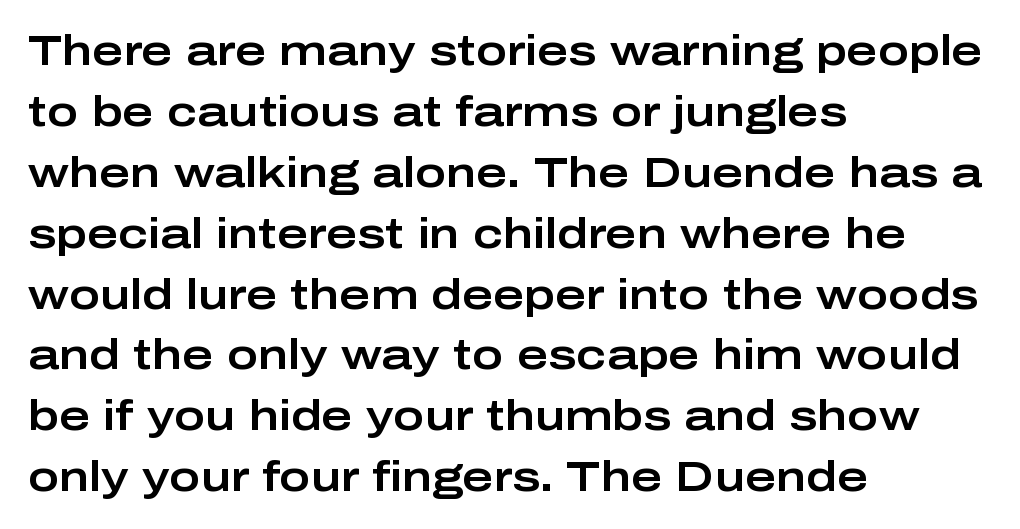
The image shows 42 px wide sans-serif type, upright; set left-aligned, normal line spacing (1.45x), normal letter spacing, not underlined; low stroke contrast and a medium x-height.
